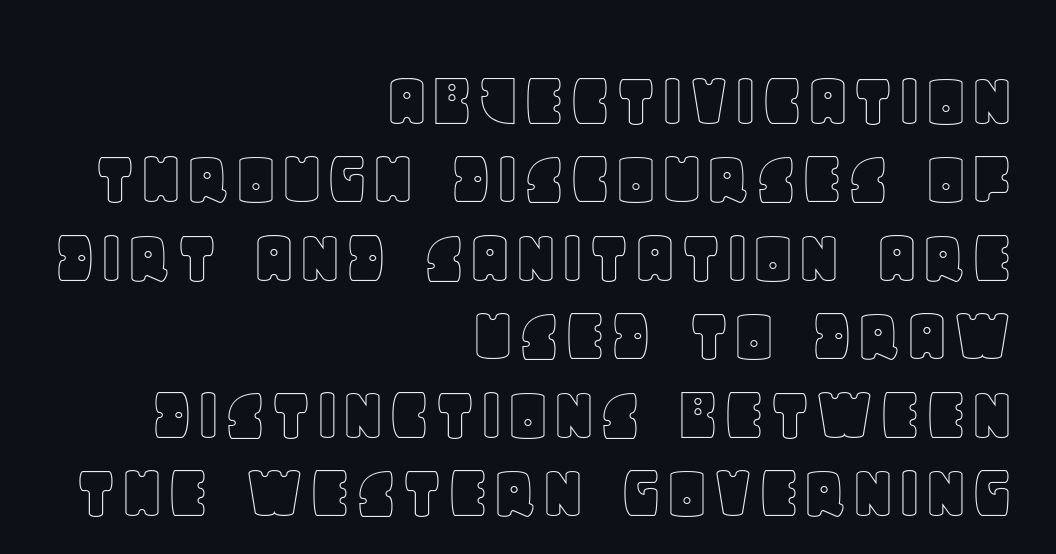
The image shows 80 px text type, upright; set right-aligned, tight line spacing (0.98x), normal letter spacing, not underlined; a large x-height.
